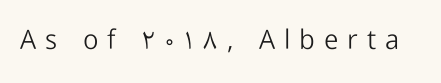
The image shows 27 px text type, upright; set unusually wide letter spacing (+0.33 em), not underlined.
